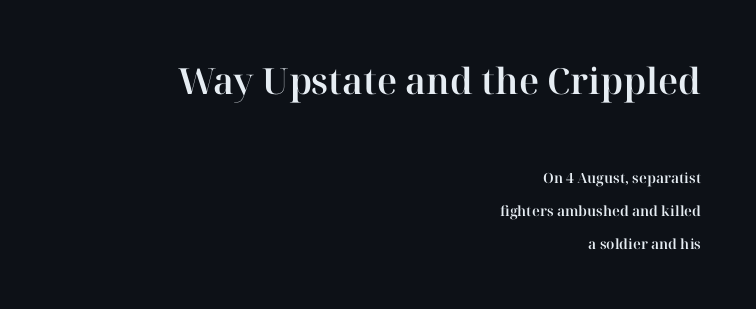
Q: Is the text italic (slanted)? A: No, it is upright.
Q: Is the typeface a serif or a sans-serif typeface? A: Serif.
Q: Is the text underlined? A: No.
Q: How is the paragraph aligned? A: Right-aligned.
Q: Is the spacing between letters normal or unusually wide? A: Normal.
Q: Is the spacing between lines tight, normal or loose? A: Loose.
Q: Which block of text is set in a larger size, the first (top) or the second (bottom)? A: The first (top) one.
Q: Width (condensed, normal, or wide)? A: Normal.
Q: Stroke contrast? A: High.
Q: x-height? A: Medium.
Q: Monospaced? A: No.
